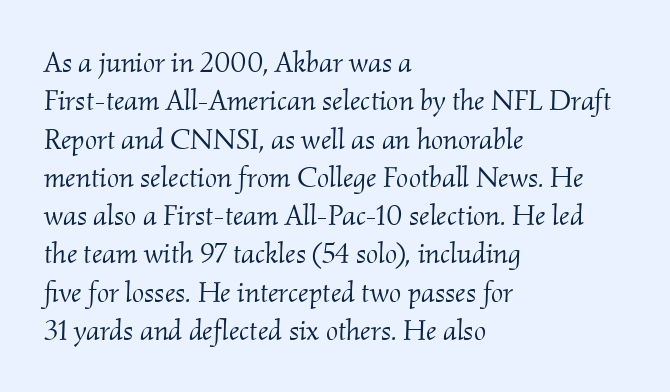
The image shows 29 px light serif type, italic (leaning right); set left-aligned, normal line spacing (1.32x), normal letter spacing, not underlined; medium stroke contrast and a small x-height.
